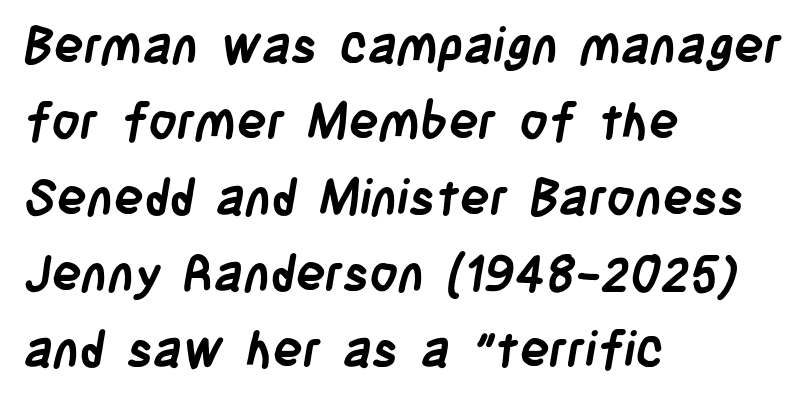
The image shows 50 px semibold, condensed sans-serif type; set left-aligned, normal line spacing (1.52x), normal letter spacing, not underlined; low stroke contrast and a large x-height.
